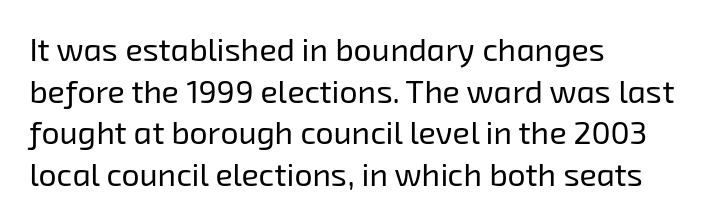
{"serif": "no", "bold": "no", "weight": "regular", "width": "normal", "stroke_contrast": "low", "x_height": "medium", "monospaced": "no", "underline": "no", "align": "left", "line_spacing": "normal", "line_spacing_ratio": 1.3, "letter_spacing": "normal", "letter_spacing_em": 0.0, "glyph_px": 32}
